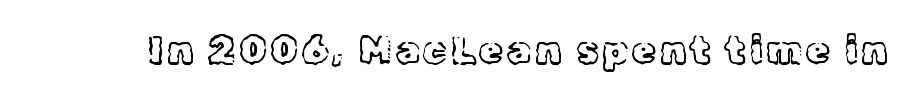
{"serif": "yes", "italic": "no", "bold": "no", "weight": "light", "width": "normal", "x_height": "medium", "monospaced": "no", "underline": "no", "glyph_px": 38}
